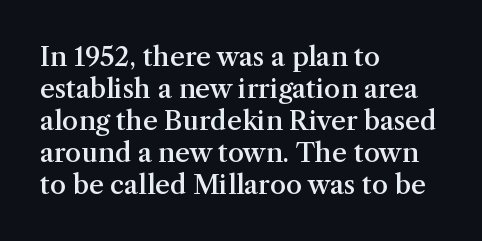
{"italic": "no", "bold": "semi", "underline": "no", "align": "left", "line_spacing_ratio": 1.23, "letter_spacing": "normal", "letter_spacing_em": 0.0, "glyph_px": 26}
